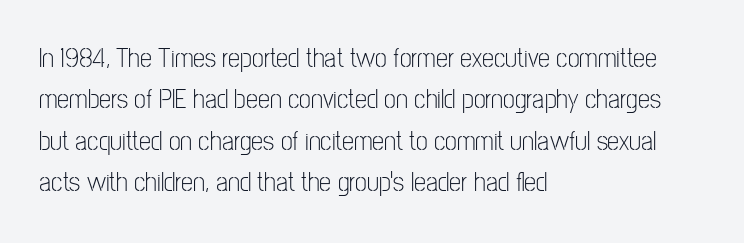
The image shows 27 px text type, upright; set left-aligned, normal line spacing (1.53x), normal letter spacing, not underlined.
